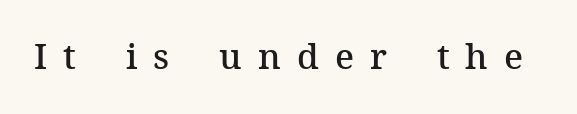
The gap between lines stays unmarked. Italic? Not at all — the glyphs are vertical. Here the designer chose a conventional face with non-uniform glyph widths. To sum up the face: it has serifs. Set as a demibold, roughly 600 on the weight scale. Spacing between characters has been opened up far beyond the box default.
